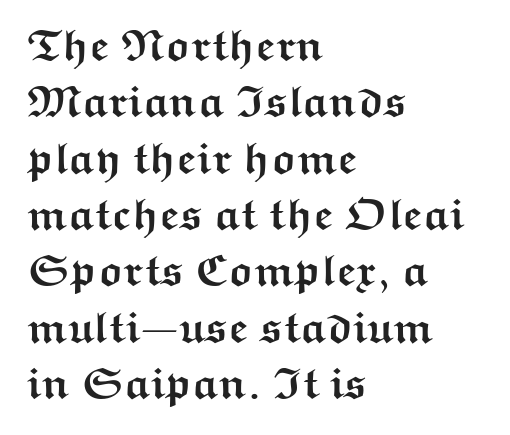
Short note: letters normally spaced. Vertical strokes here are truly vertical. Bold? Absolutely — the strokes are thick and heavy. Each letter's strokes conclude bluntly, with no projecting serifs. The passage shown is not underscored anywhere. Honestly, the row spacing looks completely unremarkable.
